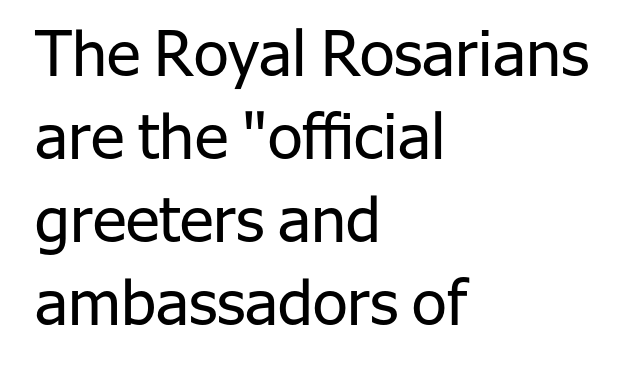
The image shows 63 px regular-weight sans-serif type, upright; set left-aligned, normal line spacing (1.32x), normal letter spacing, not underlined; low stroke contrast and a medium x-height.
